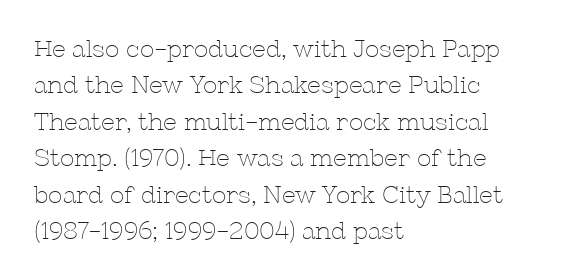
{"italic": "no", "bold": "no", "underline": "no", "align": "left", "line_spacing": "normal", "line_spacing_ratio": 1.52, "letter_spacing": "normal", "letter_spacing_em": 0.0, "glyph_px": 24}
